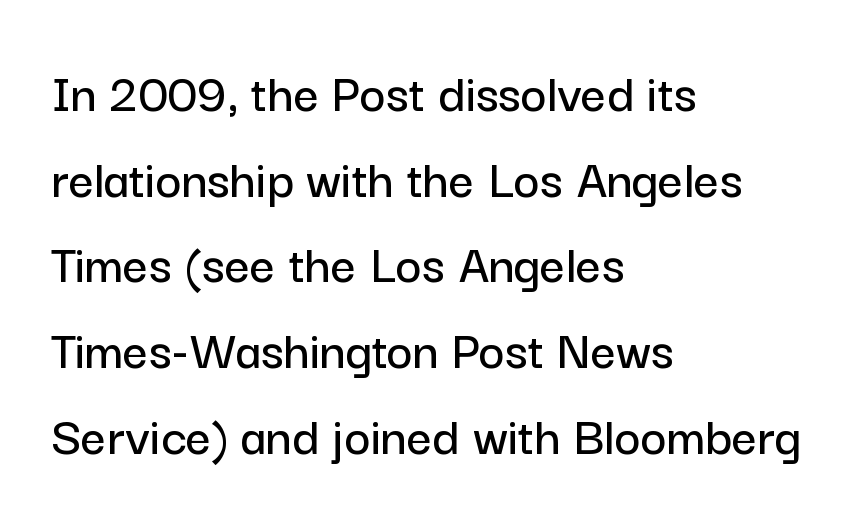
The image shows 56 px sans-serif type, upright; set left-aligned, normal line spacing (1.53x), normal letter spacing, not underlined; low stroke contrast and a medium x-height.
